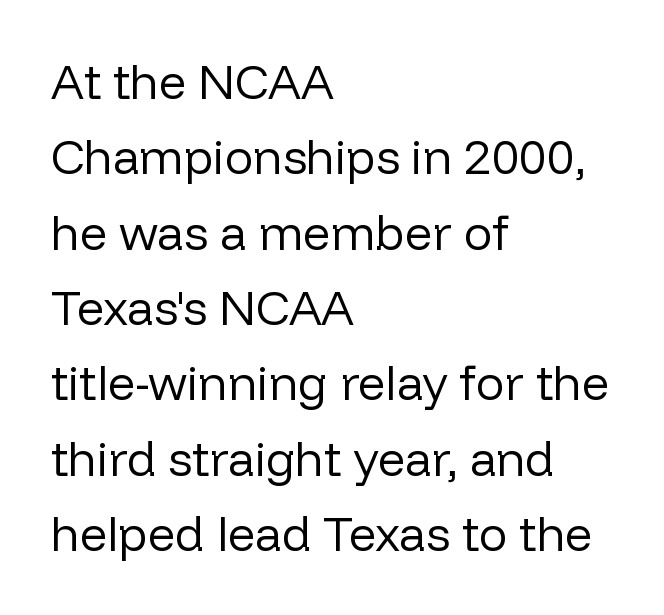
{"serif": "no", "italic": "no", "bold": "no", "weight": "regular", "width": "normal", "stroke_contrast": "low", "x_height": "medium", "monospaced": "no", "underline": "no", "align": "left", "line_spacing": "normal", "line_spacing_ratio": 1.57, "letter_spacing": "normal", "letter_spacing_em": 0.0, "glyph_px": 48}
